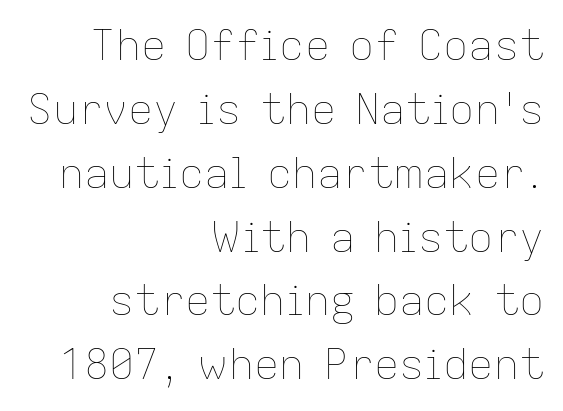
Italic? Not at all — the glyphs are vertical. Notice how descenders clear the ascenders below comfortably — that's standard leading. The face used here is proportionally spaced, like ordinary book or web type. The space beneath each line is pristine and unruled. The passage shown is not bold in any degree. Tracking here is standard; glyphs follow each other at the usual distance.
